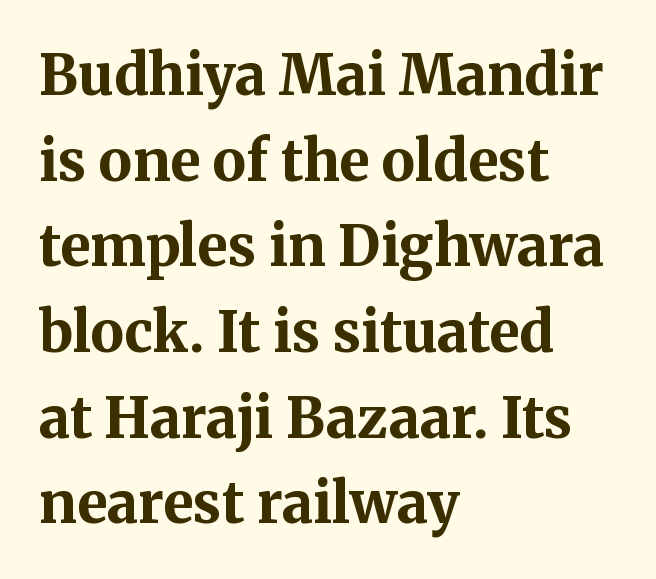
Unlike a clean sans, this face finishes its strokes with serifs. There is no visible air inserted between adjacent glyphs. Each letter keeps its own natural width here, so spacing adapts to shape. Bare-footed words on every line. All the whitespace from short lines collects on the right. When letters stand straight like this, we call the style roman or upright.
